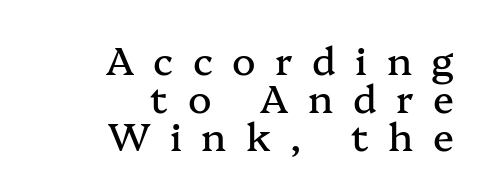
Q: Is the text italic (slanted)? A: No, it is upright.
Q: Is the typeface a serif or a sans-serif typeface? A: Serif.
Q: Is the text underlined? A: No.
Q: How is the paragraph aligned? A: Right-aligned.
Q: Is the spacing between letters normal or unusually wide? A: Unusually wide.
Q: Is the spacing between lines tight, normal or loose? A: Tight.
Q: Width (condensed, normal, or wide)? A: Normal.
Q: Stroke contrast? A: Medium.
Q: x-height? A: Medium.
Q: Monospaced? A: No.
